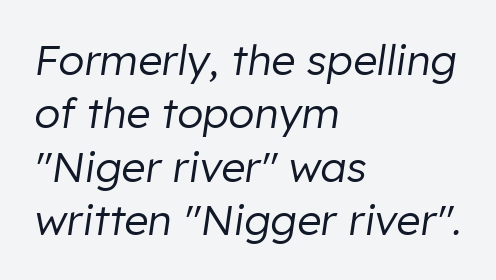
{"italic": "yes", "lean": "right", "slant_degrees": 8, "bold": "no", "weight": "regular", "width": "normal", "stroke_contrast": "low", "x_height": "medium", "monospaced": "no", "underline": "no", "align": "left", "line_spacing": "normal", "line_spacing_ratio": 1.27, "letter_spacing": "normal", "letter_spacing_em": 0.0, "glyph_px": 42}
